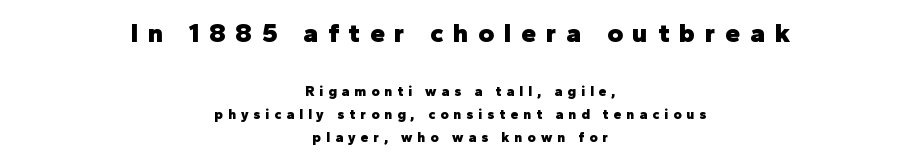
{"italic": "no", "bold": "yes", "underline": "no", "align": "center", "line_spacing": "normal", "line_spacing_ratio": 1.64, "letter_spacing": "wide", "letter_spacing_em": 0.36, "larger_block": "first", "size_ratio": 1.93, "glyph_px": 27}
